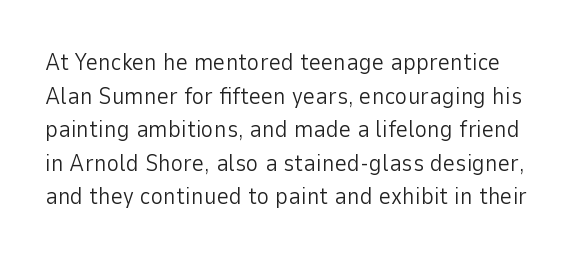
Q: Is the text bold? A: No.
Q: Is the text italic (slanted)? A: No, it is upright.
Q: Is the text underlined? A: No.
Q: Is the spacing between letters normal or unusually wide? A: Normal.
Q: Is the spacing between lines tight, normal or loose? A: Normal.
